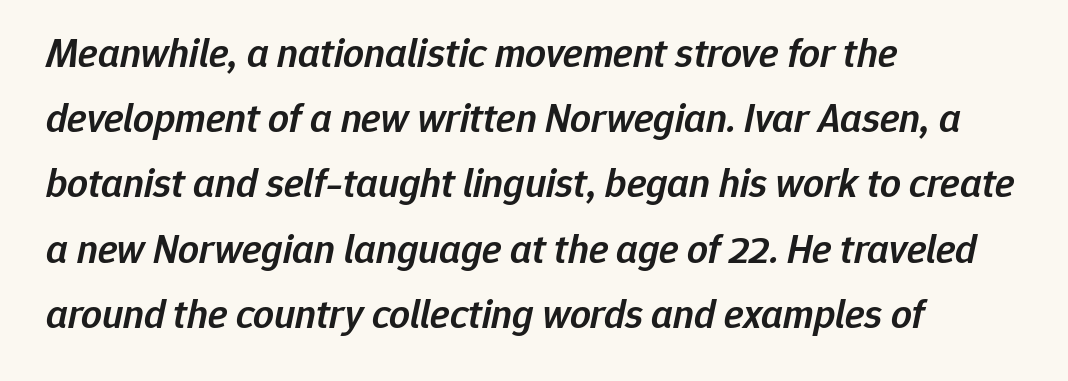
{"italic": "yes", "lean": "right", "slant_degrees": 12, "bold": "semi", "weight": "semibold", "width": "normal", "stroke_contrast": "low", "x_height": "medium", "monospaced": "no", "underline": "no", "align": "left", "line_spacing": "normal", "line_spacing_ratio": 1.59, "letter_spacing": "normal", "letter_spacing_em": 0.0, "glyph_px": 41}
